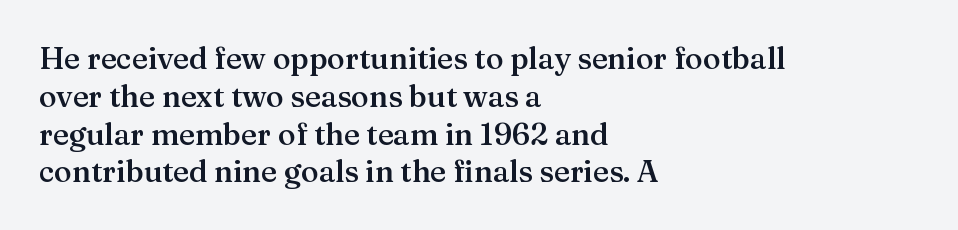
{"serif": "yes", "italic": "no", "bold": "semi", "weight": "semibold", "width": "normal", "stroke_contrast": "medium", "x_height": "medium", "monospaced": "no", "underline": "no", "align": "left", "line_spacing": "normal", "line_spacing_ratio": 1.26, "letter_spacing": "normal", "letter_spacing_em": 0.0, "glyph_px": 30}
